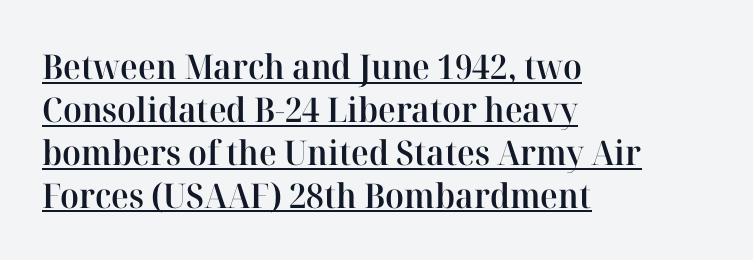
The image shows 34 px semibold serif type, upright; set left-aligned, normal line spacing (1.26x), normal letter spacing, underlined; high stroke contrast and a medium x-height.
